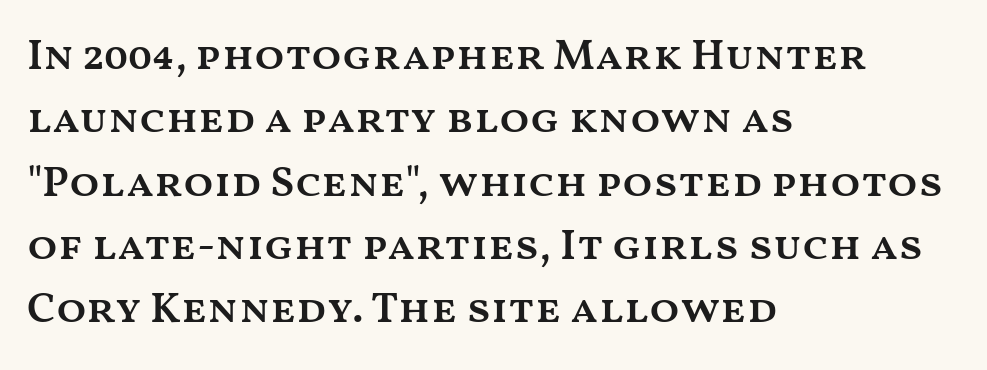
Q: Is the text bold? A: Semi-bold.
Q: Is the text italic (slanted)? A: No, it is upright.
Q: Is the text underlined? A: No.
Q: How is the paragraph aligned? A: Left-aligned.
Q: Is the spacing between letters normal or unusually wide? A: Normal.
Q: Is the spacing between lines tight, normal or loose? A: Normal.
Q: Width (condensed, normal, or wide)? A: Wide.
Q: Stroke contrast? A: Medium.
Q: x-height? A: Medium.
Q: Monospaced? A: No.
